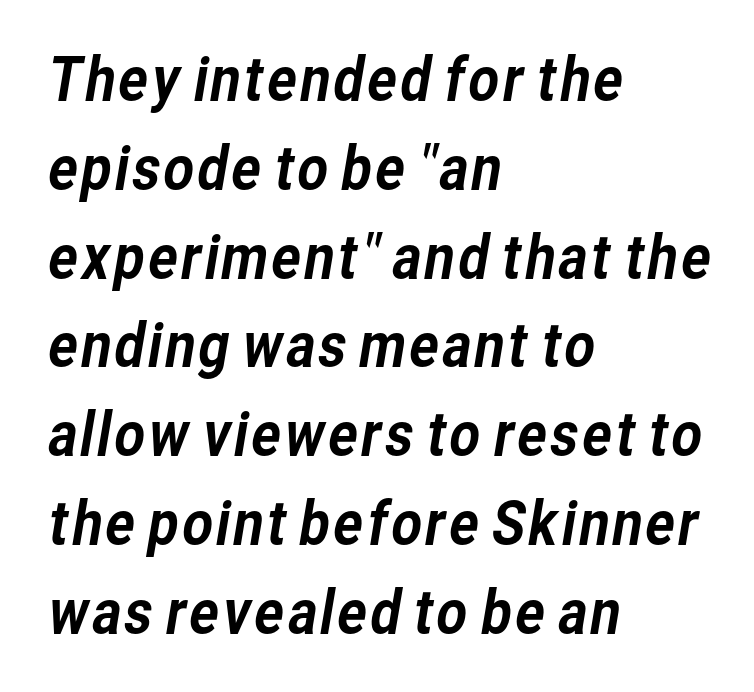
Q: Is the typeface a serif or a sans-serif typeface? A: Sans-serif.
Q: Is the text underlined? A: No.
Q: How is the paragraph aligned? A: Left-aligned.
Q: Is the spacing between letters normal or unusually wide? A: Normal.
Q: Is the spacing between lines tight, normal or loose? A: Normal.
Q: Width (condensed, normal, or wide)? A: Normal.
Q: Stroke contrast? A: Low.
Q: x-height? A: Medium.
Q: Monospaced? A: No.
